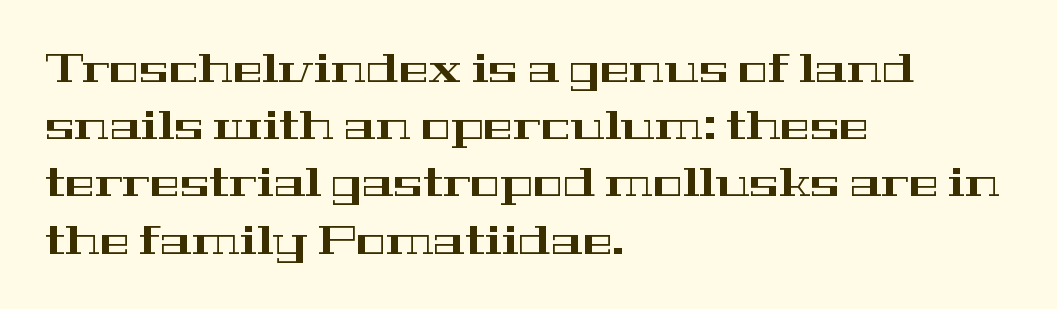
The leading is moderate, giving the passage an even texture. Is this a sans? No — the strokes have serifs. Style check: upright. Clear beneath every line of the passage.
